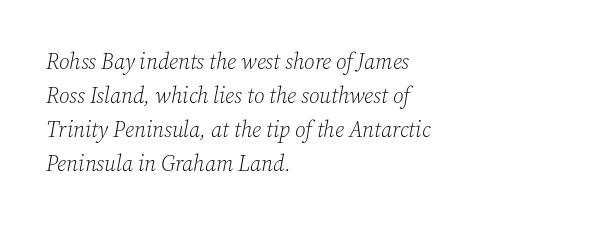
Q: Is the text bold? A: No.
Q: Is the text italic (slanted)? A: Yes, it leans right by about 12 degrees.
Q: Is the text underlined? A: No.
Q: How is the paragraph aligned? A: Left-aligned.
Q: Is the spacing between letters normal or unusually wide? A: Normal.
Q: Is the spacing between lines tight, normal or loose? A: Normal.
